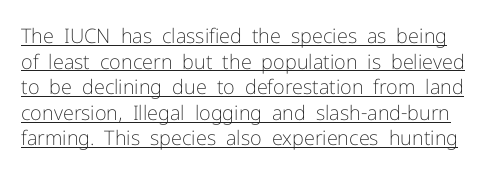
The image shows 20 px text type, upright; set normal line spacing (1.28x), normal letter spacing, underlined.
